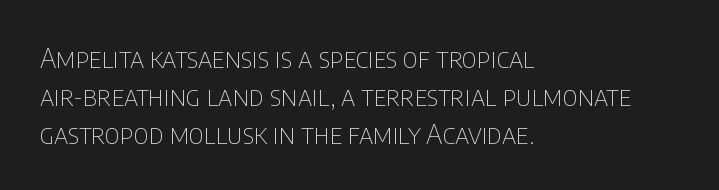
{"italic": "no", "bold": "no", "underline": "no", "align": "left", "line_spacing": "normal", "line_spacing_ratio": 1.4, "letter_spacing": "normal", "letter_spacing_em": 0.0, "glyph_px": 27}
